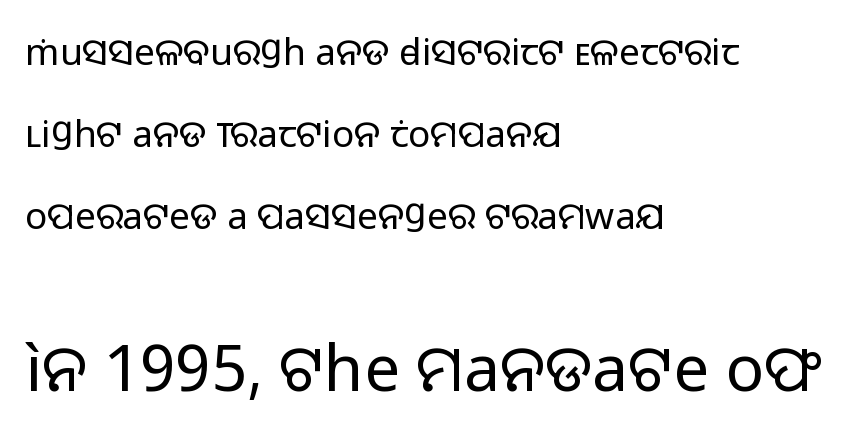
{"serif": "no", "italic": "no", "bold": "no", "weight": "regular", "width": "normal", "stroke_contrast": "low", "x_height": "medium", "monospaced": "no", "underline": "no", "align": "left", "line_spacing": "loose", "line_spacing_ratio": 2.21, "letter_spacing": "normal", "letter_spacing_em": 0.0, "larger_block": "second", "size_ratio": 1.73, "glyph_px": 64}
